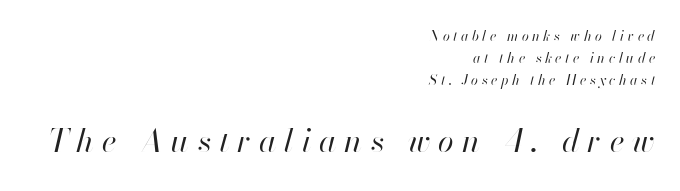
{"italic": "yes", "lean": "right", "slant_degrees": 13, "bold": "no", "weight": "regular", "width": "normal", "stroke_contrast": "high", "x_height": "small", "monospaced": "no", "underline": "no", "align": "right", "line_spacing": "normal", "line_spacing_ratio": 1.56, "letter_spacing": "wide", "letter_spacing_em": 0.25, "larger_block": "second", "size_ratio": 2.29, "glyph_px": 32}
